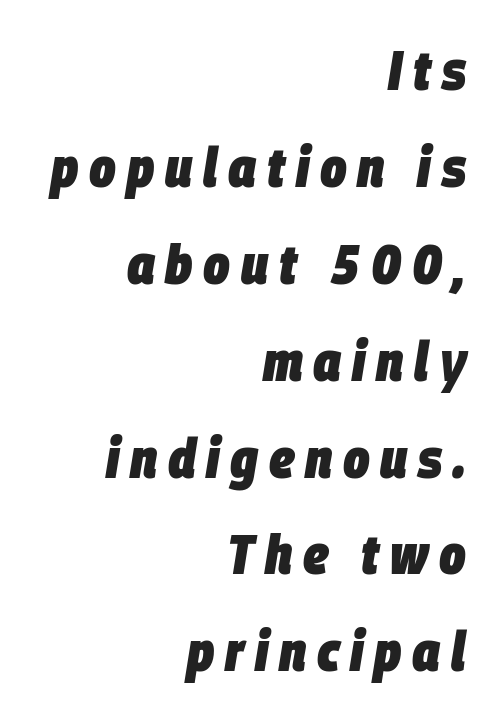
Q: Is the text bold? A: Yes.
Q: Is the text italic (slanted)? A: Yes, it leans right by about 9 degrees.
Q: Is the text underlined? A: No.
Q: How is the paragraph aligned? A: Right-aligned.
Q: Width (condensed, normal, or wide)? A: Condensed.
Q: Stroke contrast? A: Low.
Q: x-height? A: Large.
Q: Monospaced? A: No.
